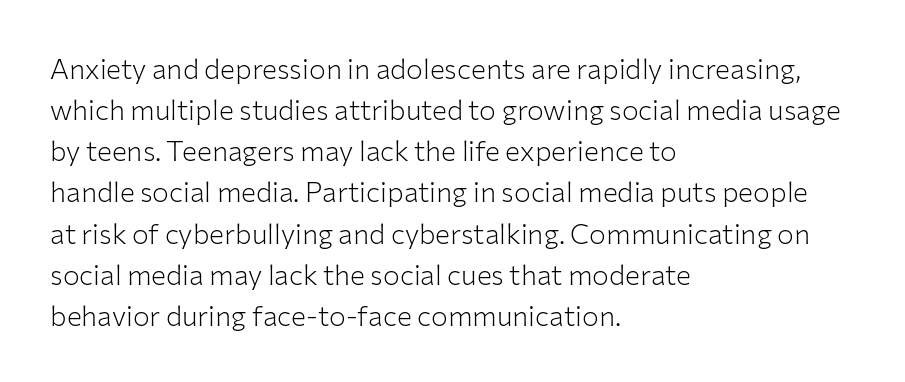
The image shows 28 px light sans-serif type, upright; set left-aligned, normal line spacing (1.47x), normal letter spacing, not underlined; low stroke contrast and a medium x-height.
